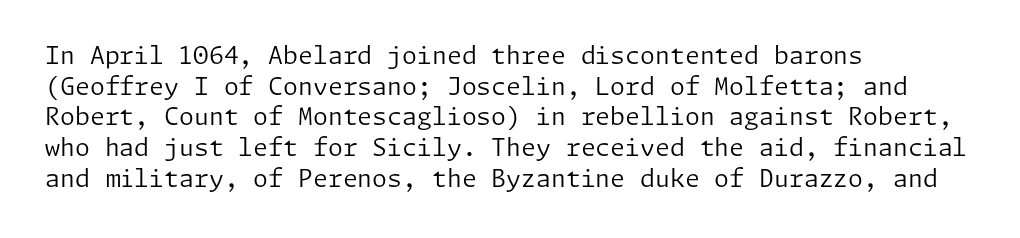
The image shows 24 px text type, upright; set left-aligned, normal line spacing (1.28x), normal letter spacing, not underlined.
